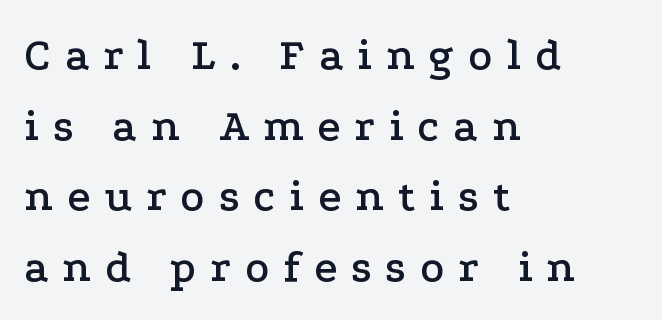
Q: Is the text italic (slanted)? A: No, it is upright.
Q: Is the typeface a serif or a sans-serif typeface? A: Serif.
Q: Is the text underlined? A: No.
Q: How is the paragraph aligned? A: Left-aligned.
Q: Is the spacing between letters normal or unusually wide? A: Unusually wide.
Q: Is the spacing between lines tight, normal or loose? A: Normal.
Q: Width (condensed, normal, or wide)? A: Wide.
Q: Stroke contrast? A: Low.
Q: x-height? A: Medium.
Q: Monospaced? A: No.
